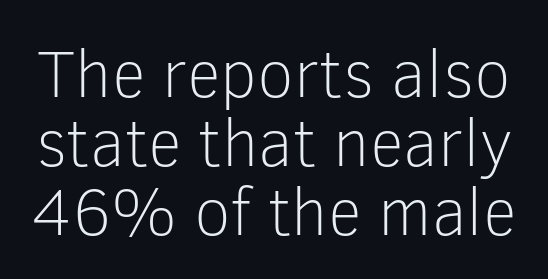
No letter is thick-stroked: the sample isn't bold. You could not count columns in this text — the font is proportionally spaced. A typesetter would call this zero additional tracking. The leading is snug, giving the passage a crowded texture.
